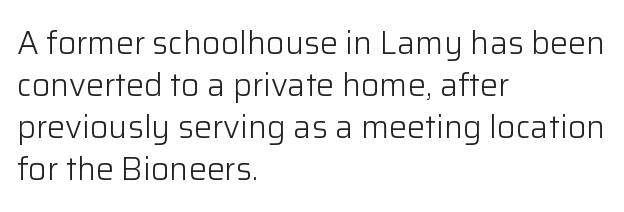
{"serif": "no", "italic": "no", "bold": "no", "weight": "light", "width": "normal", "stroke_contrast": "low", "x_height": "medium", "monospaced": "no", "underline": "no", "align": "left", "line_spacing": "normal", "line_spacing_ratio": 1.31, "letter_spacing": "normal", "letter_spacing_em": 0.0, "glyph_px": 32}
